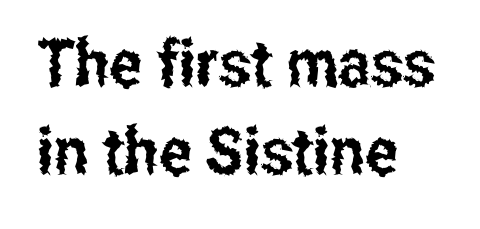
The image shows 65 px condensed sans-serif type, upright; set left-aligned, normal line spacing (1.36x), normal letter spacing, not underlined; low stroke contrast and a medium x-height.
